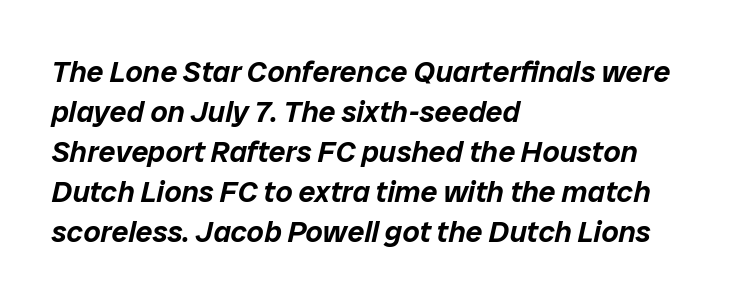
{"italic": "yes", "lean": "right", "slant_degrees": 12, "width": "normal", "stroke_contrast": "low", "x_height": "medium", "monospaced": "no", "underline": "no", "align": "left", "line_spacing": "normal", "line_spacing_ratio": 1.33, "letter_spacing": "normal", "letter_spacing_em": 0.0, "glyph_px": 30}
